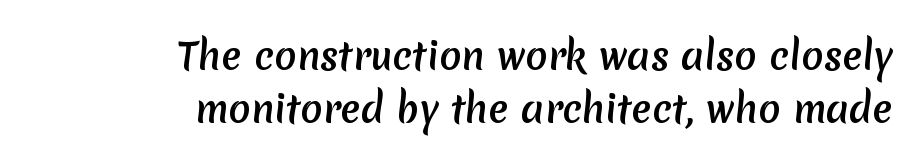
The image shows 37 px sans-serif type; set right-aligned, normal line spacing (1.42x), normal letter spacing, not underlined; medium stroke contrast and a medium x-height.
